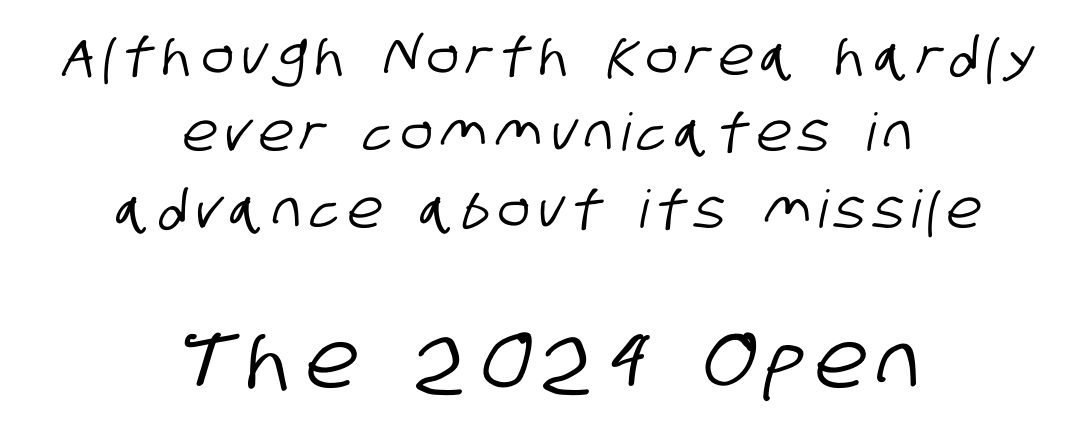
{"serif": "no", "width": "condensed", "stroke_contrast": "low", "x_height": "large", "monospaced": "no", "underline": "no", "align": "center", "line_spacing": "normal", "line_spacing_ratio": 1.47, "larger_block": "second", "size_ratio": 1.5, "glyph_px": 78}
